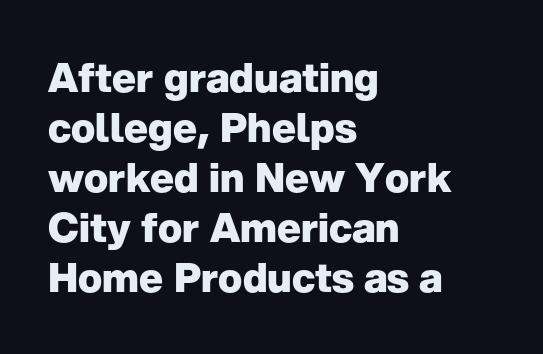
Q: Is the text bold? A: Yes.
Q: Is the text italic (slanted)? A: No, it is upright.
Q: Is the typeface a serif or a sans-serif typeface? A: Sans-serif.
Q: Is the text underlined? A: No.
Q: How is the paragraph aligned? A: Left-aligned.
Q: Is the spacing between letters normal or unusually wide? A: Normal.
Q: Is the spacing between lines tight, normal or loose? A: Normal.
Q: Width (condensed, normal, or wide)? A: Normal.
Q: Stroke contrast? A: Low.
Q: x-height? A: Medium.
Q: Monospaced? A: No.
